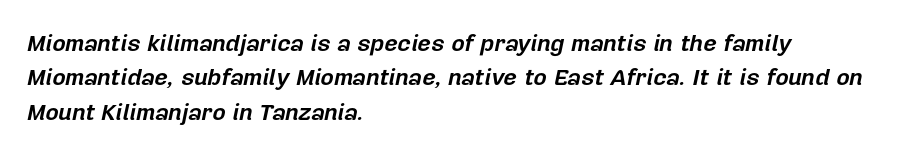
Q: Is the text bold? A: Yes.
Q: Is the text italic (slanted)? A: Yes, it leans right by about 12 degrees.
Q: Is the text underlined? A: No.
Q: How is the paragraph aligned? A: Left-aligned.
Q: Is the spacing between letters normal or unusually wide? A: Normal.
Q: Is the spacing between lines tight, normal or loose? A: Normal.
